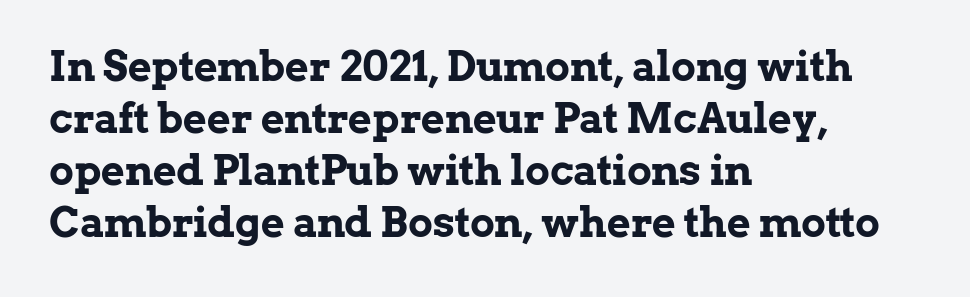
{"serif": "yes", "italic": "no", "bold": "yes", "weight": "bold", "width": "normal", "stroke_contrast": "low", "x_height": "medium", "monospaced": "no", "underline": "no", "align": "left", "line_spacing": "normal", "line_spacing_ratio": 1.27, "letter_spacing": "normal", "letter_spacing_em": 0.0, "glyph_px": 41}
